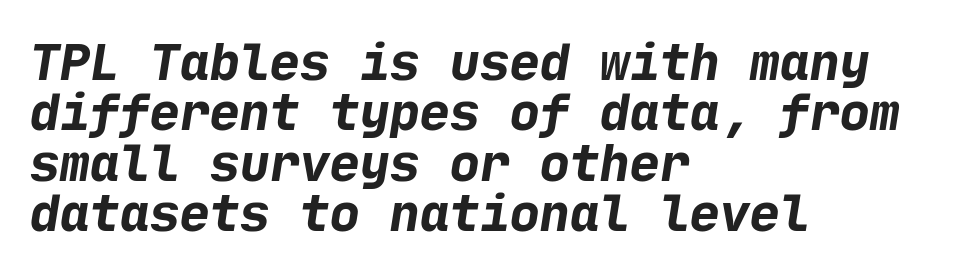
{"serif": "no", "bold": "yes", "weight": "bold", "width": "normal", "stroke_contrast": "low", "x_height": "medium", "underline": "no", "align": "left", "line_spacing": "tight", "line_spacing_ratio": 1.01, "letter_spacing": "normal", "letter_spacing_em": 0.0, "glyph_px": 50}
